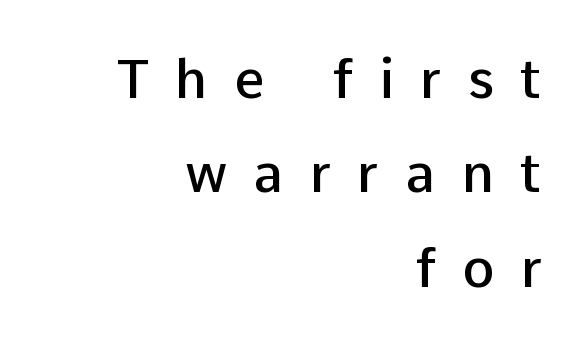
A typesetter would call this proportional, since set widths differ per character. Each letter's strokes conclude bluntly, with no projecting serifs. Weight check: semibold — heavier than regular, not quite bold. The compositor pushed each line to the right boundary.
